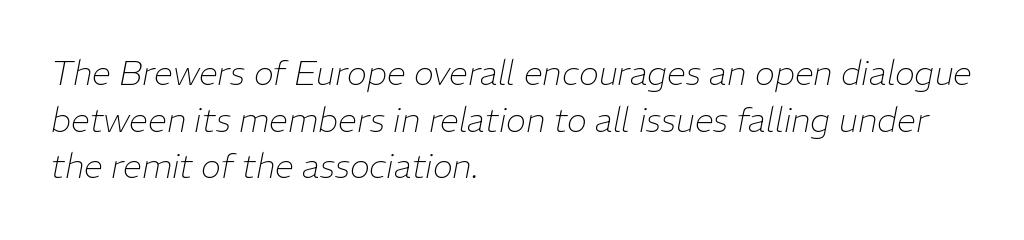
The image shows 34 px thin type, italic (leaning right); set left-aligned, normal line spacing (1.37x), normal letter spacing, not underlined; low stroke contrast and a medium x-height.
